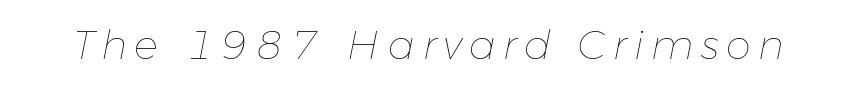
Q: Is the text bold? A: No.
Q: Is the text italic (slanted)? A: Yes, it leans right by about 11 degrees.
Q: Is the text underlined? A: No.
Q: Width (condensed, normal, or wide)? A: Normal.
Q: Stroke contrast? A: Low.
Q: x-height? A: Medium.
Q: Monospaced? A: No.
